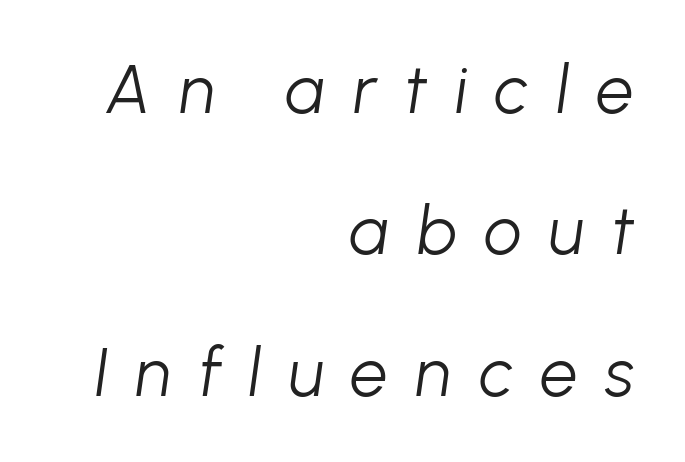
{"italic": "yes", "lean": "right", "slant_degrees": 8, "bold": "no", "weight": "light", "width": "normal", "stroke_contrast": "low", "x_height": "medium", "monospaced": "no", "underline": "no", "align": "right", "line_spacing": "loose", "line_spacing_ratio": 2.11, "letter_spacing": "wide", "letter_spacing_em": 0.41, "glyph_px": 67}
